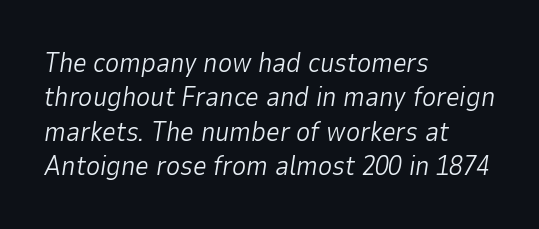
The image shows 27 px text type, italic (leaning right); set left-aligned, normal line spacing (1.27x), normal letter spacing, not underlined.
